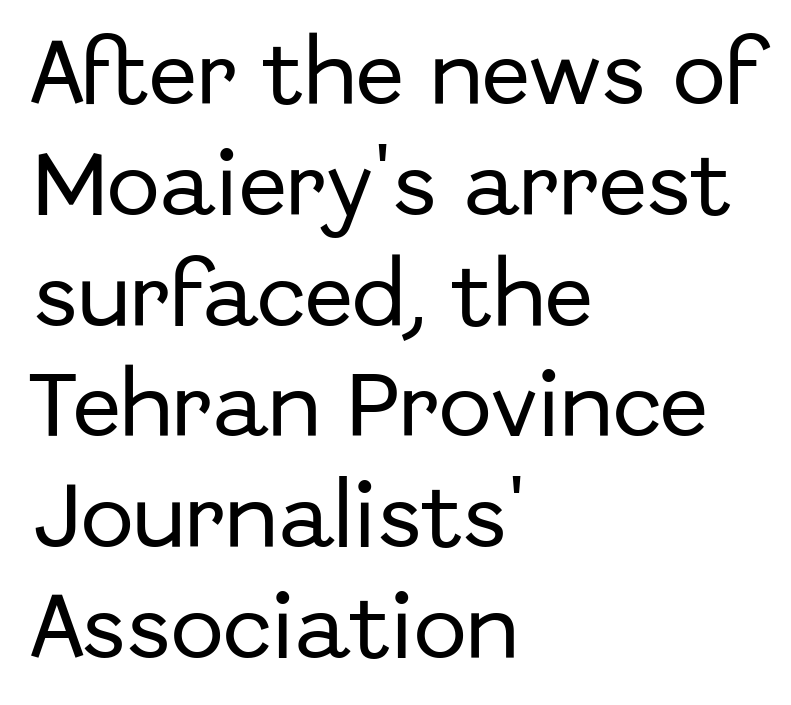
The image shows 71 px sans-serif type, upright; set left-aligned, normal line spacing (1.56x), normal letter spacing, not underlined; low stroke contrast and a medium x-height.
